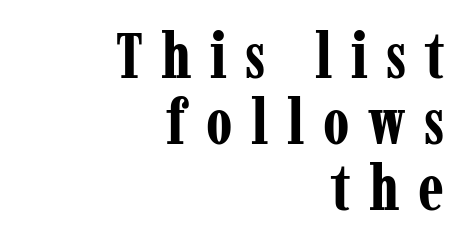
The compositor pushed each line to the right boundary. The letters advance in unequal steps, a hallmark of proportional type. Unmarked baselines from the first word to the last. Glyph-to-glyph distance is far greater than everyday printed text.
